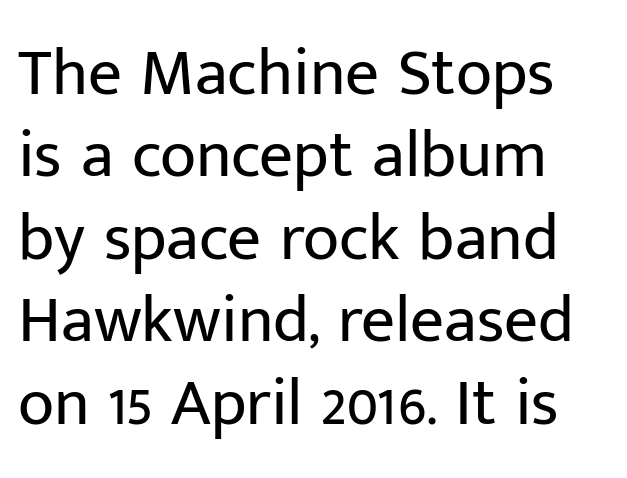
{"serif": "no", "italic": "no", "bold": "no", "weight": "regular", "width": "normal", "stroke_contrast": "low", "x_height": "medium", "monospaced": "no", "underline": "no", "align": "left", "line_spacing_ratio": 1.23, "letter_spacing": "normal", "letter_spacing_em": 0.0, "glyph_px": 67}
